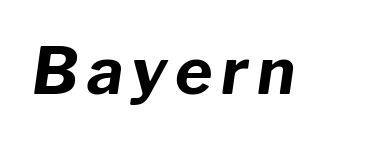
Q: Is the text bold? A: Yes.
Q: Is the text italic (slanted)? A: Yes, it leans right by about 8 degrees.
Q: Is the text underlined? A: No.
Q: Width (condensed, normal, or wide)? A: Normal.
Q: Stroke contrast? A: Low.
Q: x-height? A: Medium.
Q: Monospaced? A: No.
